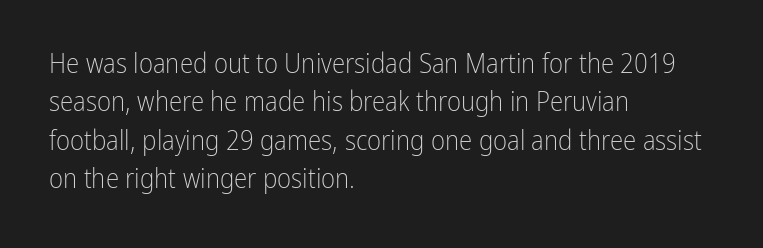
The image shows 27 px text type, upright; set left-aligned, normal line spacing (1.42x), normal letter spacing, not underlined.
